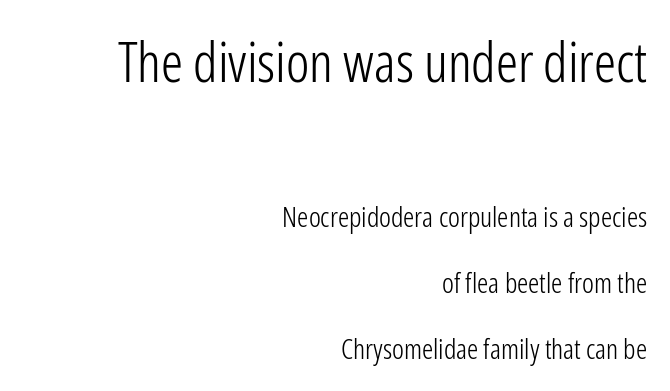
These lines are set flush right with a ragged left edge. No extra tracking has been applied to these lines. Note: no serifs on the glyphs. Each letter keeps its own natural width here, so spacing adapts to shape.
